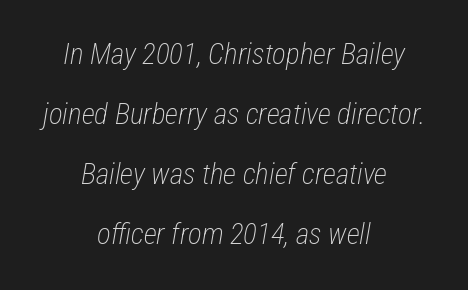
{"italic": "yes", "lean": "right", "slant_degrees": 12, "bold": "no", "weight": "light", "width": "condensed", "stroke_contrast": "low", "x_height": "medium", "monospaced": "no", "underline": "no", "align": "center", "line_spacing": "loose", "line_spacing_ratio": 2.07, "letter_spacing": "normal", "letter_spacing_em": 0.0, "glyph_px": 29}
